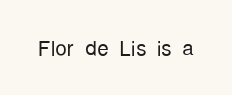
Q: Is the text bold? A: No.
Q: Is the text italic (slanted)? A: No, it is upright.
Q: Is the typeface a serif or a sans-serif typeface? A: Sans-serif.
Q: Is the text underlined? A: No.
Q: Is the spacing between letters normal or unusually wide? A: Normal.
Q: Width (condensed, normal, or wide)? A: Condensed.
Q: Stroke contrast? A: Low.
Q: x-height? A: Medium.
Q: Monospaced? A: No.
